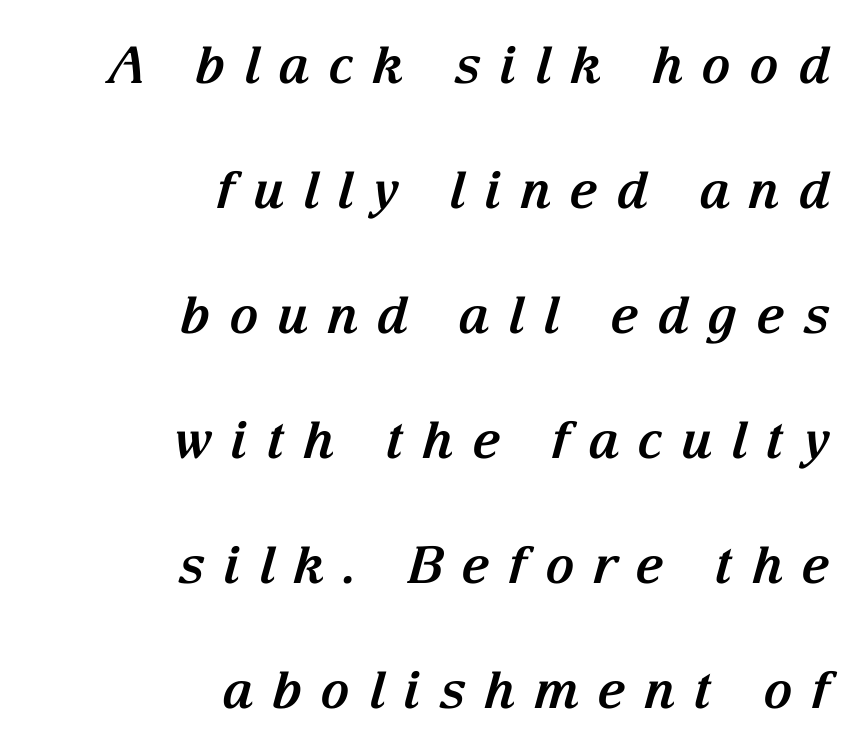
Q: Is the text bold? A: Yes.
Q: Is the text italic (slanted)? A: Yes, it leans right by about 15 degrees.
Q: Is the typeface a serif or a sans-serif typeface? A: Serif.
Q: Is the text underlined? A: No.
Q: How is the paragraph aligned? A: Right-aligned.
Q: Is the spacing between letters normal or unusually wide? A: Unusually wide.
Q: Is the spacing between lines tight, normal or loose? A: Loose.
Q: Width (condensed, normal, or wide)? A: Normal.
Q: Stroke contrast? A: Medium.
Q: x-height? A: Medium.
Q: Monospaced? A: No.
